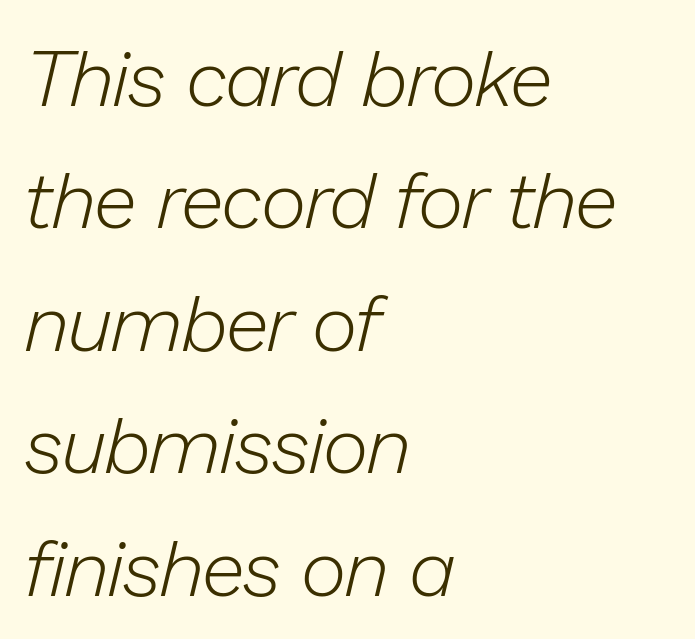
{"italic": "yes", "lean": "right", "slant_degrees": 13, "bold": "no", "weight": "light", "width": "normal", "stroke_contrast": "low", "x_height": "medium", "monospaced": "no", "underline": "no", "align": "left", "line_spacing": "normal", "line_spacing_ratio": 1.55, "letter_spacing": "normal", "letter_spacing_em": 0.0, "glyph_px": 79}
